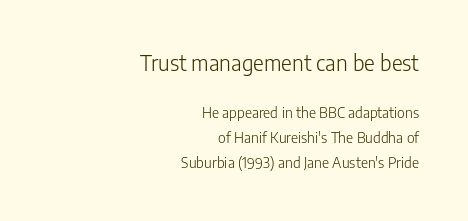
Q: Is the text bold? A: No.
Q: Is the text italic (slanted)? A: No, it is upright.
Q: Is the text underlined? A: No.
Q: How is the paragraph aligned? A: Right-aligned.
Q: Is the spacing between letters normal or unusually wide? A: Normal.
Q: Which block of text is set in a larger size, the first (top) or the second (bottom)? A: The first (top) one.
